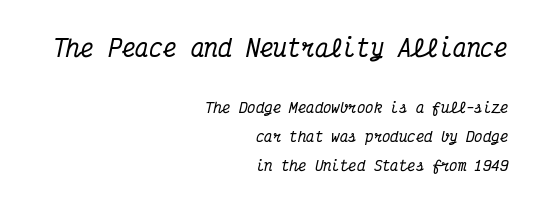
The specimen omits any rule beneath the text block's lines. Compared with ordinary roman type, these characters are visibly tilted. Short and long lines alike share a common ending point at right. A great deal of white space separates one row of letters from the next.
